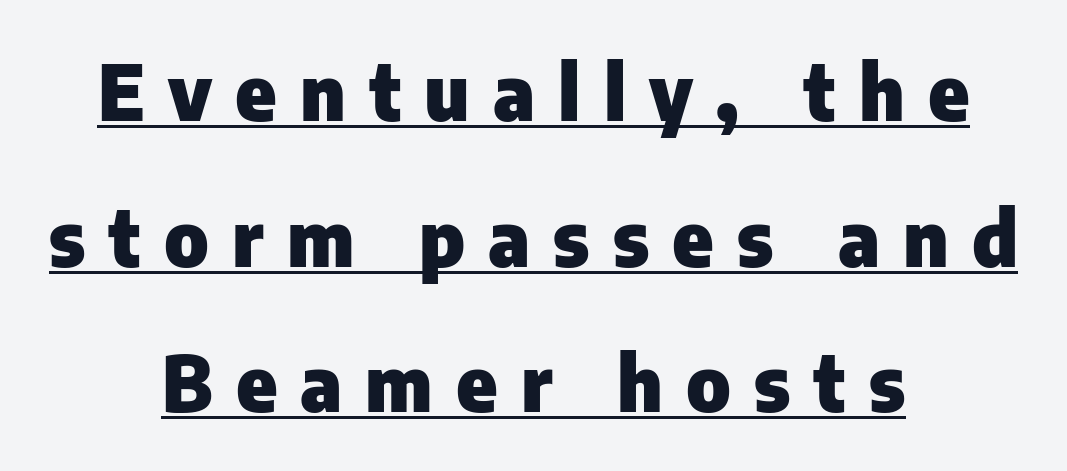
The image shows 77 px heavy sans-serif type, upright; set centered, line spacing 1.89x, unusually wide letter spacing (+0.3 em), underlined; low stroke contrast and a medium x-height.
